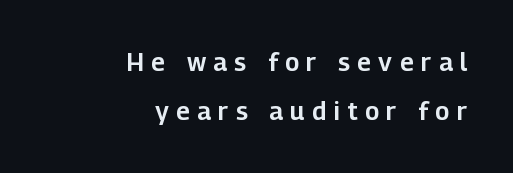
Q: Is the text italic (slanted)? A: No, it is upright.
Q: Is the text underlined? A: No.
Q: How is the paragraph aligned? A: Right-aligned.
Q: Is the spacing between letters normal or unusually wide? A: Unusually wide.
Q: Is the spacing between lines tight, normal or loose? A: Loose.
